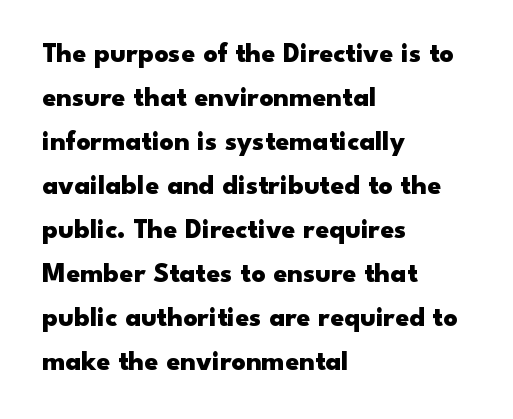
Q: Is the text bold? A: Yes.
Q: Is the text italic (slanted)? A: No, it is upright.
Q: Is the typeface a serif or a sans-serif typeface? A: Sans-serif.
Q: Is the text underlined? A: No.
Q: How is the paragraph aligned? A: Left-aligned.
Q: Is the spacing between letters normal or unusually wide? A: Normal.
Q: Is the spacing between lines tight, normal or loose? A: Normal.
Q: Width (condensed, normal, or wide)? A: Wide.
Q: Stroke contrast? A: Low.
Q: x-height? A: Small.
Q: Monospaced? A: No.
